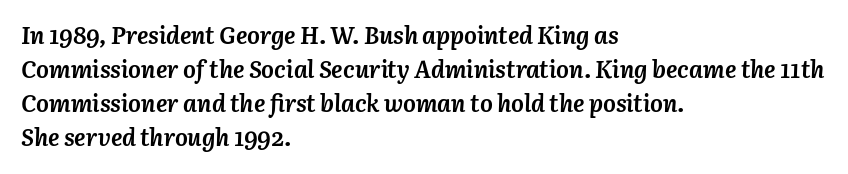
The image shows 24 px bold type, italic (leaning right); set left-aligned, normal line spacing (1.42x), normal letter spacing, not underlined.
